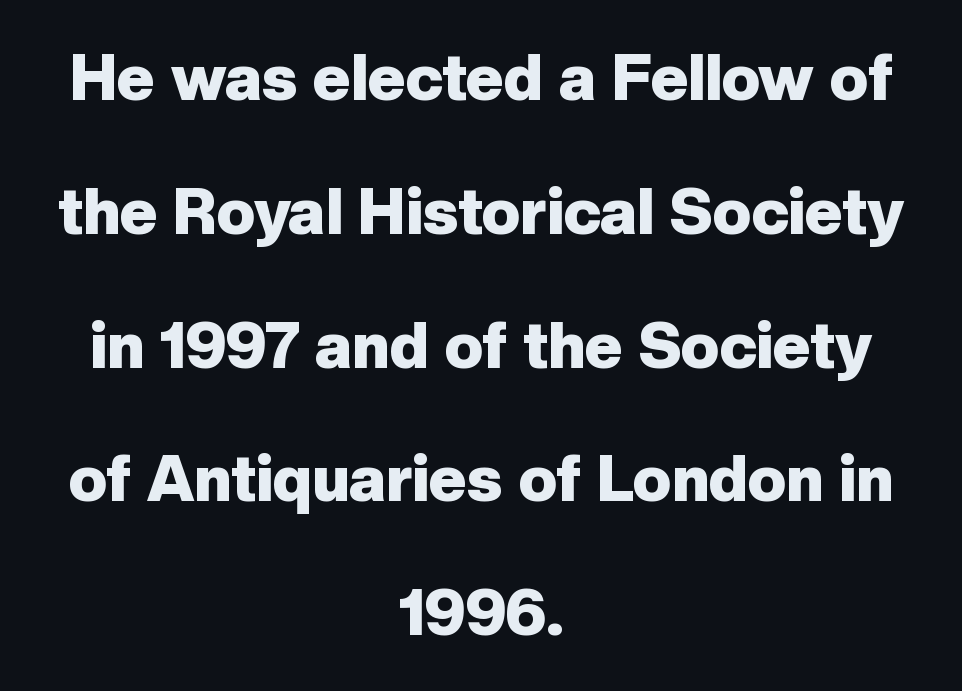
Just letters on the line, the space beneath them empty. Notice how the passage keeps no hard edge, just a central spine. Quick note: interline space is abundant. A typesetter would label this face a sans. Character widths vary here, with narrow letters taking less room than wide ones.
